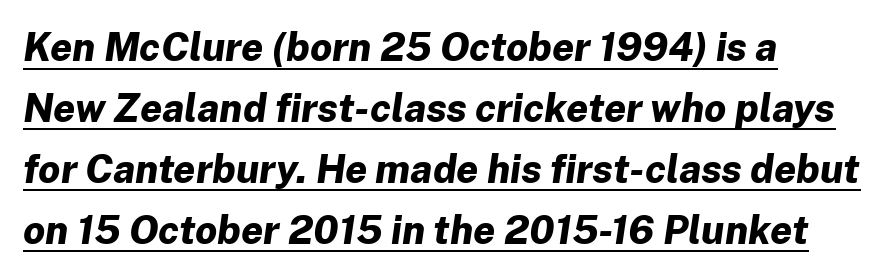
Alignment: flush left. The letters are bold, with thick, heavy strokes. Whoever set this chose a conventional vertical rhythm. These lines were composed using italics. Here the designer chose a conventional face with non-uniform glyph widths. Has an underline been added? It has.
